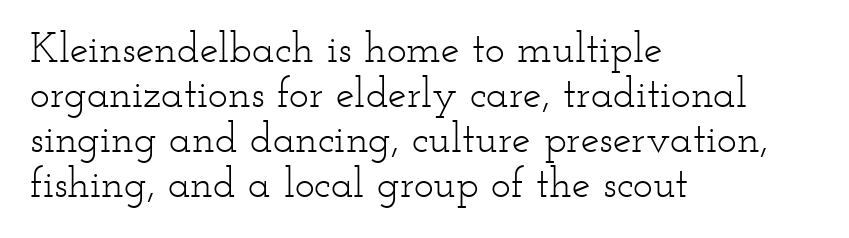
{"serif": "yes", "italic": "no", "bold": "no", "weight": "light", "width": "wide", "stroke_contrast": "low", "x_height": "small", "monospaced": "no", "underline": "no", "align": "left", "line_spacing": "tight", "line_spacing_ratio": 1.07, "letter_spacing": "normal", "letter_spacing_em": 0.0, "glyph_px": 42}
